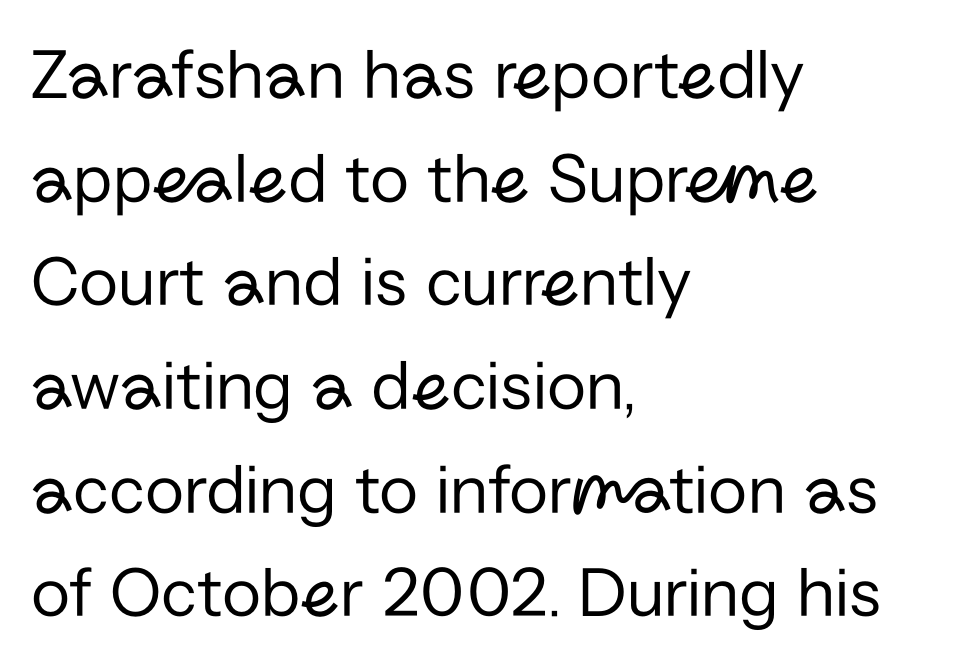
{"serif": "no", "italic": "no", "bold": "no", "weight": "regular", "width": "normal", "stroke_contrast": "low", "x_height": "medium", "monospaced": "no", "underline": "no", "align": "left", "line_spacing": "normal", "line_spacing_ratio": 1.44, "letter_spacing": "normal", "letter_spacing_em": 0.0, "glyph_px": 72}
